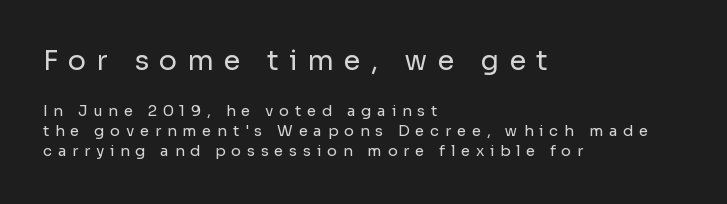
{"italic": "no", "bold": "no", "underline": "no", "align": "left", "line_spacing": "normal", "line_spacing_ratio": 1.34, "letter_spacing": "wide", "letter_spacing_em": 0.38, "larger_block": "first", "size_ratio": 1.8, "glyph_px": 27}
